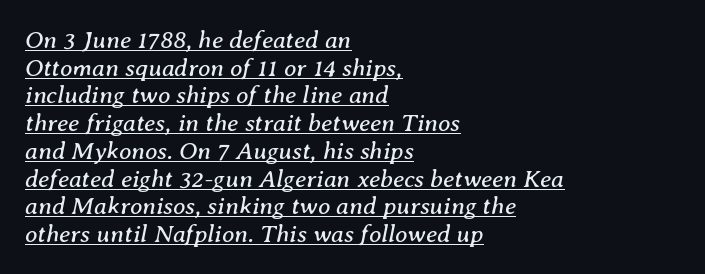
{"italic": "yes", "lean": "right", "slant_degrees": 8, "bold": "no", "underline": "yes", "align": "left", "line_spacing": "tight", "line_spacing_ratio": 1.11, "letter_spacing": "normal", "letter_spacing_em": 0.0, "glyph_px": 25}
